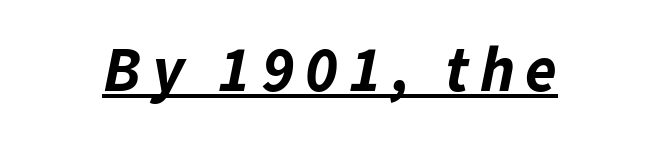
{"italic": "yes", "lean": "right", "slant_degrees": 11, "bold": "yes", "weight": "bold", "width": "normal", "stroke_contrast": "low", "x_height": "medium", "monospaced": "no", "underline": "yes", "align": "center", "glyph_px": 64}
